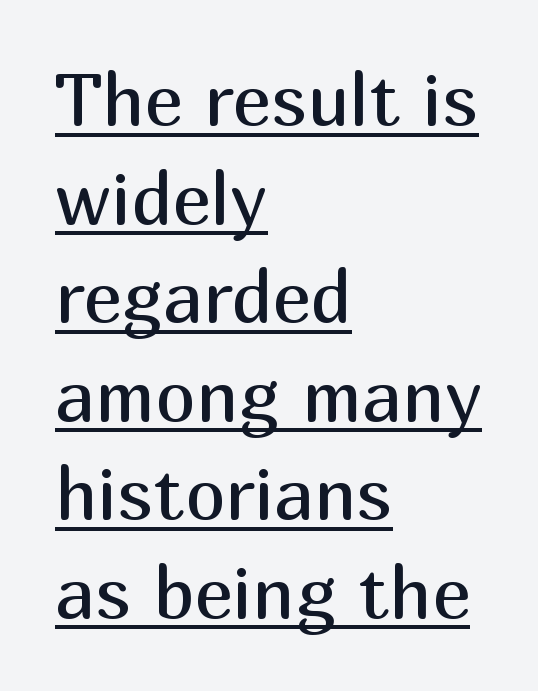
{"serif": "no", "italic": "no", "bold": "no", "weight": "regular", "width": "normal", "stroke_contrast": "medium", "x_height": "medium", "monospaced": "no", "underline": "yes", "align": "left", "line_spacing": "normal", "line_spacing_ratio": 1.35, "letter_spacing": "normal", "letter_spacing_em": 0.0, "glyph_px": 73}
